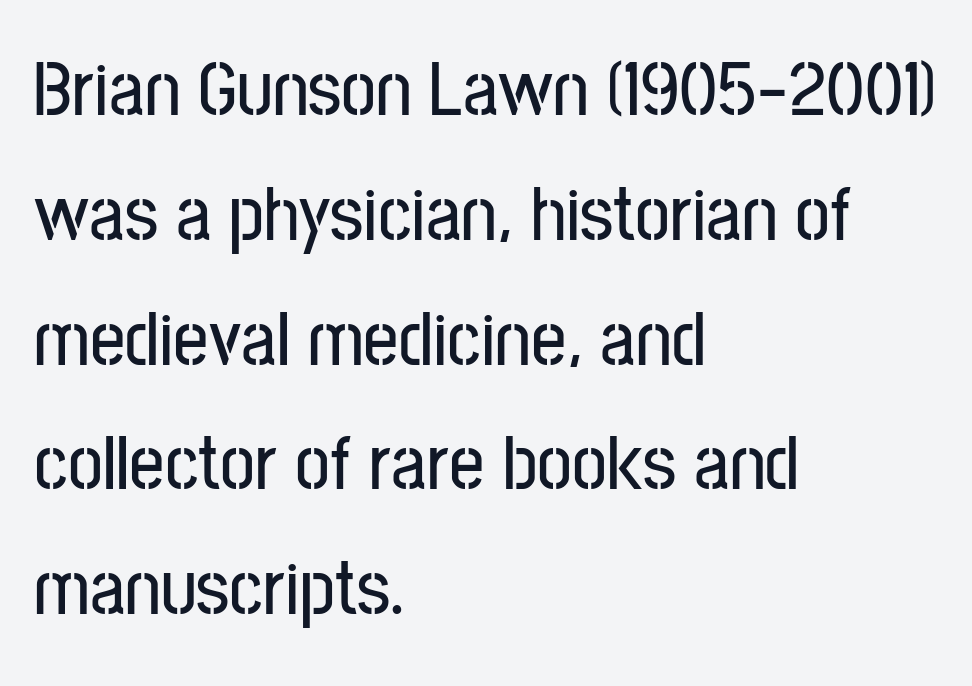
{"serif": "no", "italic": "no", "width": "condensed", "stroke_contrast": "low", "x_height": "medium", "monospaced": "no", "underline": "no", "align": "left", "line_spacing": "normal", "line_spacing_ratio": 1.6, "letter_spacing": "normal", "letter_spacing_em": 0.0, "glyph_px": 78}
